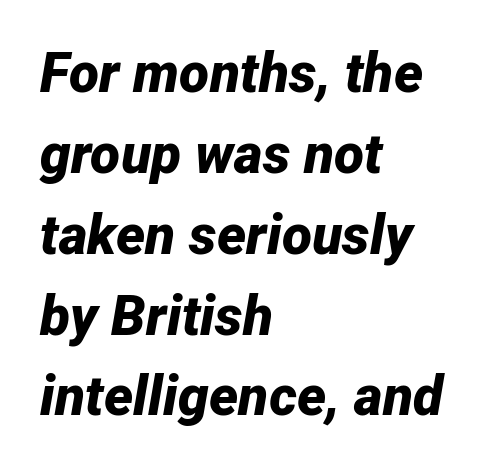
{"italic": "yes", "lean": "right", "slant_degrees": 12, "bold": "yes", "weight": "bold", "width": "normal", "stroke_contrast": "low", "x_height": "medium", "monospaced": "no", "underline": "no", "align": "left", "line_spacing": "normal", "line_spacing_ratio": 1.47, "letter_spacing": "normal", "letter_spacing_em": 0.0, "glyph_px": 55}
